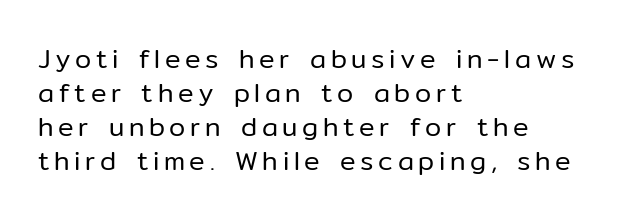
Ascenders rise straight up at ninety degrees. Weight: not bold — regular or lighter. If you measured baseline to baseline, you'd find a middling distance. The paragraph shown leans on its left margin. Descenders hang freely into open space.
